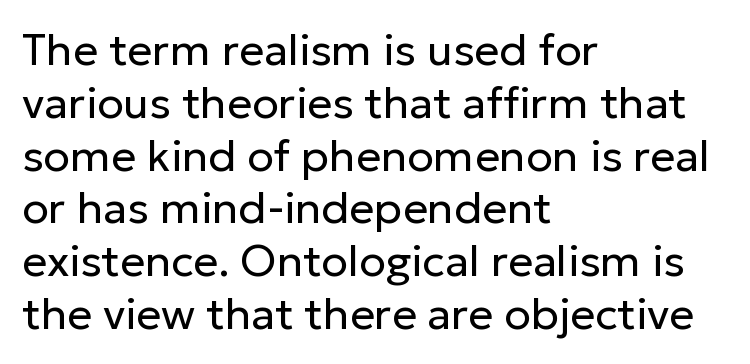
{"serif": "no", "italic": "no", "bold": "no", "weight": "regular", "width": "normal", "stroke_contrast": "low", "x_height": "medium", "monospaced": "no", "underline": "no", "align": "left", "line_spacing_ratio": 1.2, "letter_spacing": "normal", "letter_spacing_em": 0.0, "glyph_px": 44}
